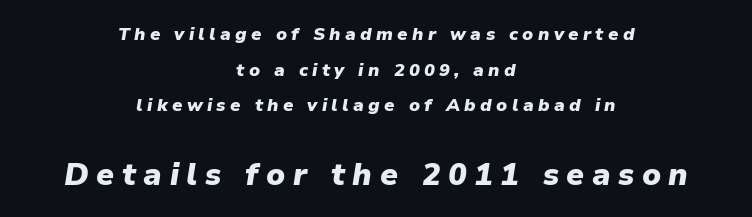
The image shows 31 px heavy type, italic (leaning right); set centered, loose line spacing (1.98x), unusually wide letter spacing (+0.24 em), not underlined; the second (bottom) block is 1.72x larger; low stroke contrast and a medium x-height.
